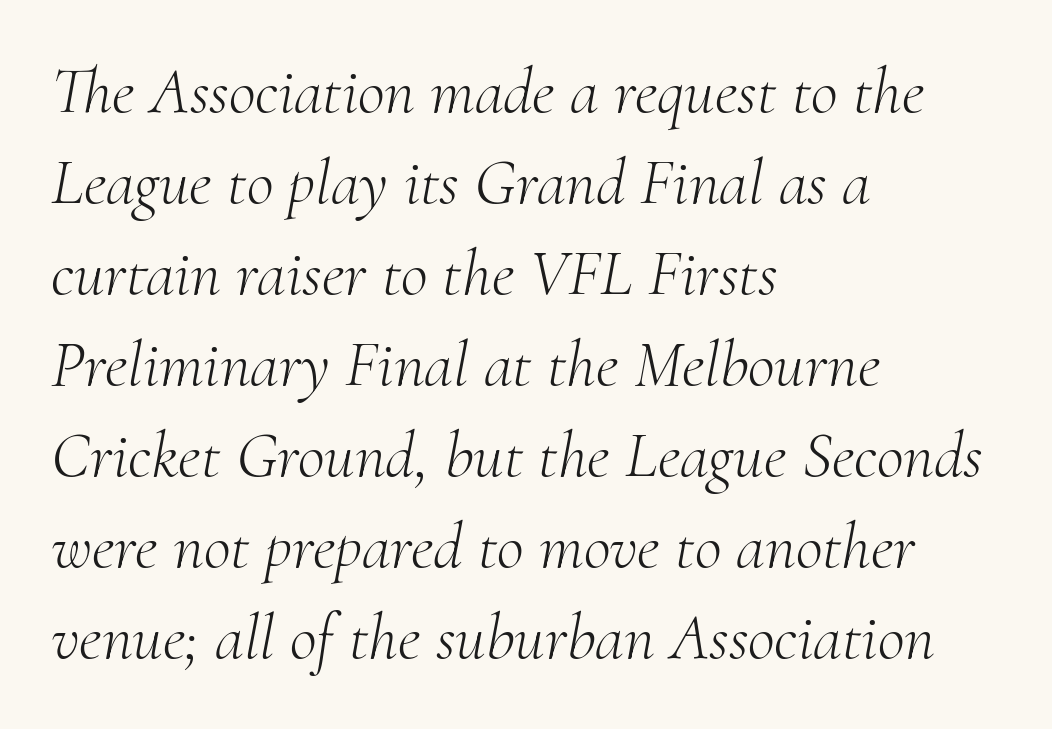
Q: Is the text bold? A: No.
Q: Is the text italic (slanted)? A: Yes, it leans right by about 10 degrees.
Q: Is the typeface a serif or a sans-serif typeface? A: Serif.
Q: Is the text underlined? A: No.
Q: How is the paragraph aligned? A: Left-aligned.
Q: Is the spacing between letters normal or unusually wide? A: Normal.
Q: Is the spacing between lines tight, normal or loose? A: Normal.
Q: Width (condensed, normal, or wide)? A: Normal.
Q: Stroke contrast? A: Medium.
Q: x-height? A: Small.
Q: Monospaced? A: No.
